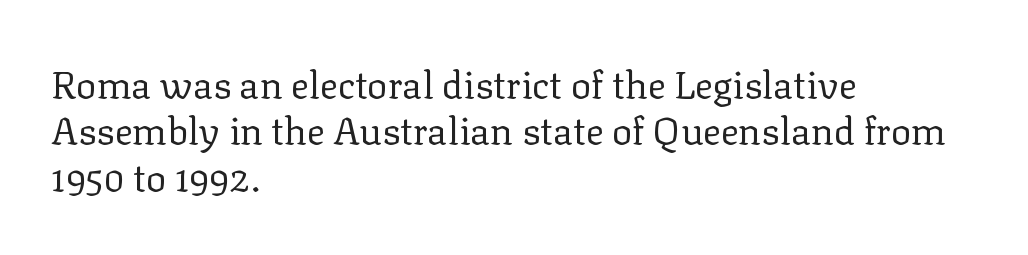
The image shows 38 px regular-weight serif type, upright; set left-aligned, line spacing 1.22x, normal letter spacing, not underlined; low stroke contrast and a medium x-height.
